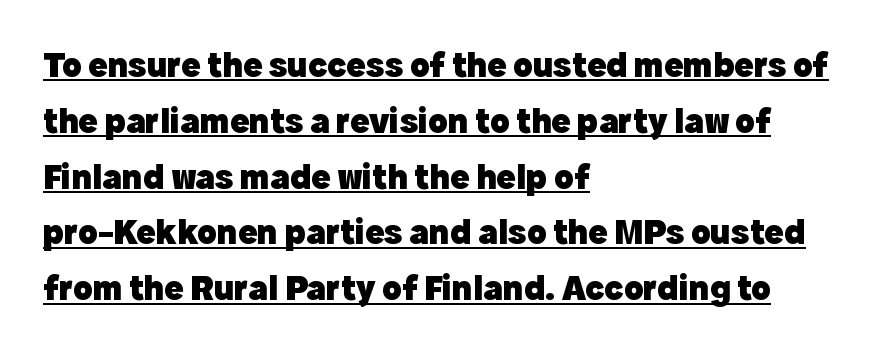
{"serif": "no", "italic": "no", "bold": "yes", "weight": "heavy", "width": "normal", "x_height": "medium", "monospaced": "no", "underline": "yes", "align": "left", "line_spacing": "normal", "line_spacing_ratio": 1.55, "letter_spacing": "normal", "letter_spacing_em": 0.0, "glyph_px": 36}
